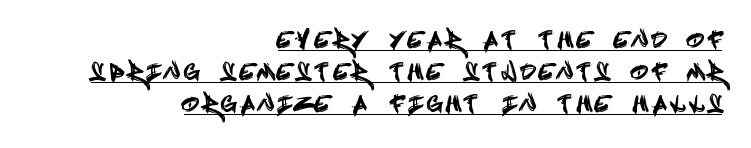
The image shows 22 px text type; set right-aligned, normal line spacing (1.46x), unusually wide letter spacing (+0.29 em), underlined.
